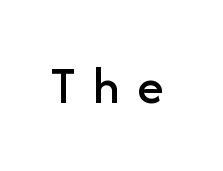
Bare-footed words on every line. A sans-serif font was chosen for this passage. Looks like regular typesetting: each glyph gets only the width it needs. When letters stand straight like this, we call the style roman or upright. Spacing between characters has been opened up far beyond the box default.
